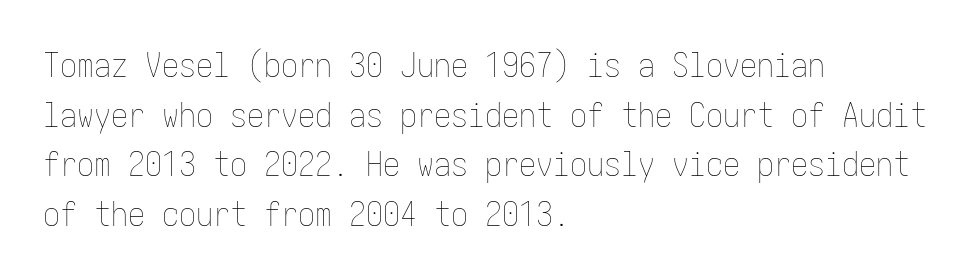
{"italic": "no", "bold": "no", "weight": "thin", "width": "condensed", "stroke_contrast": "low", "x_height": "medium", "underline": "no", "align": "left", "line_spacing": "normal", "line_spacing_ratio": 1.46, "letter_spacing": "normal", "letter_spacing_em": 0.0, "glyph_px": 34}
